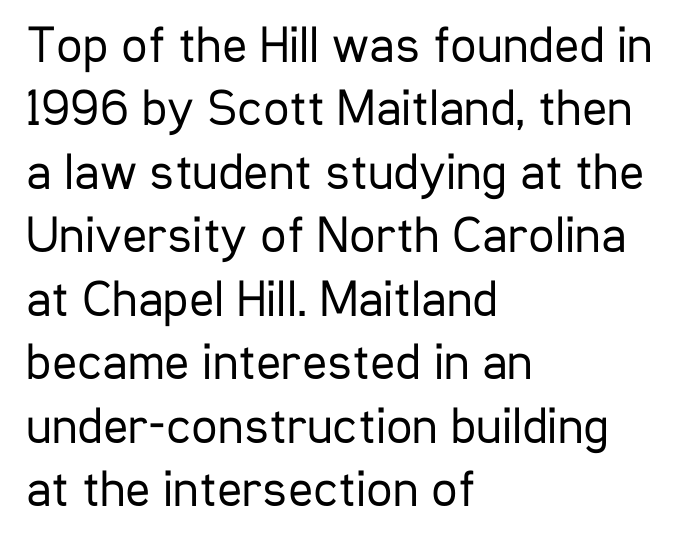
{"serif": "no", "italic": "no", "bold": "no", "weight": "regular", "width": "condensed", "stroke_contrast": "low", "x_height": "medium", "monospaced": "no", "underline": "no", "align": "left", "line_spacing_ratio": 1.22, "letter_spacing": "normal", "letter_spacing_em": 0.0, "glyph_px": 52}
